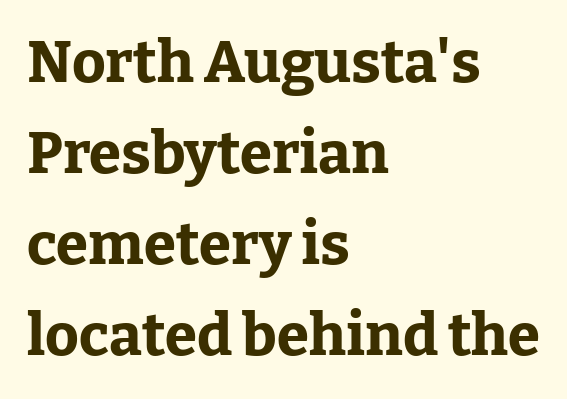
{"serif": "yes", "italic": "no", "bold": "yes", "weight": "bold", "width": "normal", "stroke_contrast": "low", "x_height": "medium", "monospaced": "no", "underline": "no", "align": "left", "line_spacing": "normal", "line_spacing_ratio": 1.57, "letter_spacing": "normal", "letter_spacing_em": 0.0, "glyph_px": 58}
